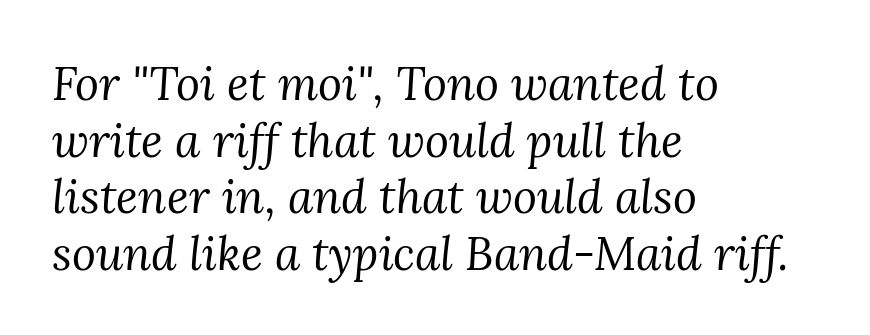
{"serif": "yes", "italic": "yes", "lean": "right", "slant_degrees": 3, "bold": "no", "weight": "regular", "width": "normal", "stroke_contrast": "medium", "x_height": "medium", "monospaced": "no", "underline": "no", "align": "left", "line_spacing_ratio": 1.23, "letter_spacing": "normal", "letter_spacing_em": 0.0, "glyph_px": 46}
